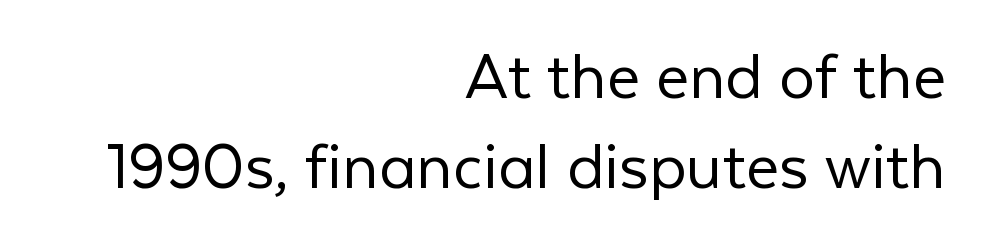
{"serif": "no", "italic": "no", "bold": "no", "weight": "light", "width": "normal", "stroke_contrast": "low", "x_height": "medium", "monospaced": "no", "underline": "no", "align": "right", "line_spacing": "normal", "line_spacing_ratio": 1.25, "letter_spacing": "normal", "letter_spacing_em": 0.0, "glyph_px": 72}
